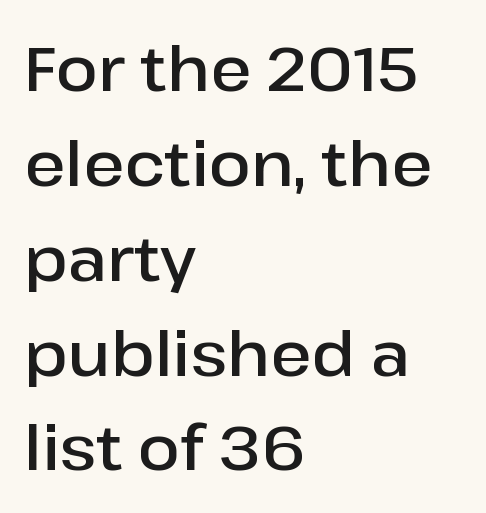
The letters stand straight up with perfectly vertical stems. The letters advance in unequal steps, a hallmark of proportional type. The glyphs are unaccompanied by any horizontal stroke below them. Leading: standard. These lines are composed in type without serifs.
